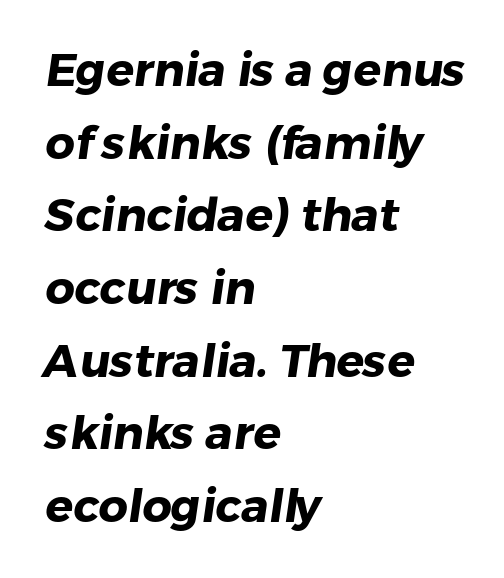
Stroke thickness is high; the sample reads as a true bold. The leading is moderate, giving the passage an even texture. Bare-footed words on every line. Think of a printed novel: that variable character pitch is what you see here. The gaps between neighbouring characters are ordinary and unremarkable.
